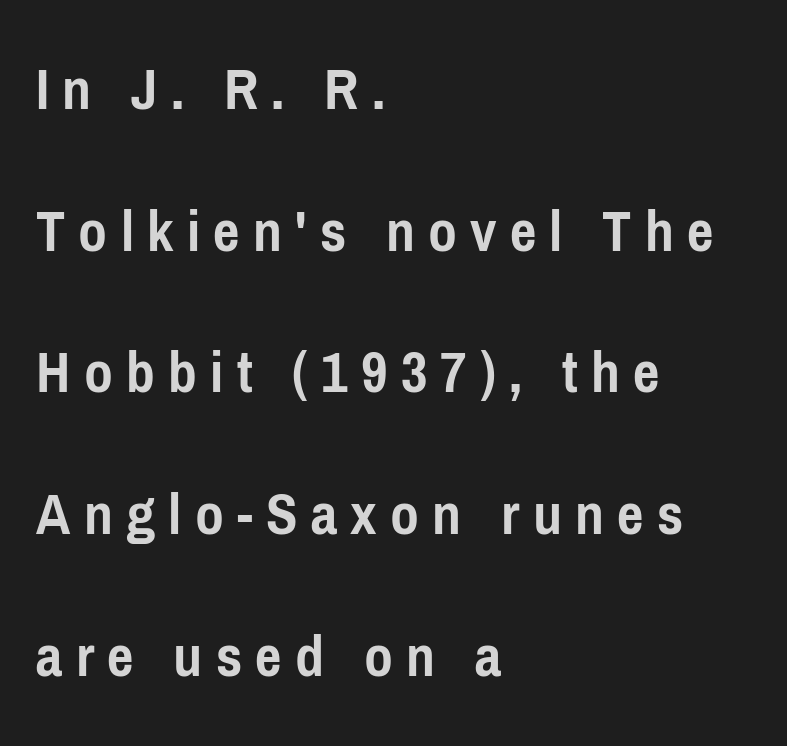
{"serif": "no", "italic": "no", "bold": "yes", "weight": "semibold", "width": "condensed", "stroke_contrast": "low", "x_height": "medium", "monospaced": "no", "underline": "no", "align": "left", "line_spacing": "loose", "line_spacing_ratio": 2.25, "letter_spacing": "wide", "letter_spacing_em": 0.21, "glyph_px": 63}
